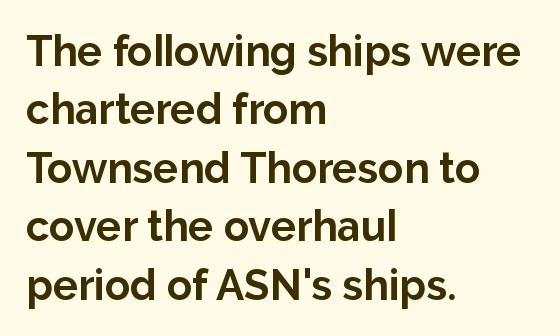
The image shows 42 px bold sans-serif type, upright; set left-aligned, normal line spacing (1.39x), normal letter spacing, not underlined; low stroke contrast and a medium x-height.
